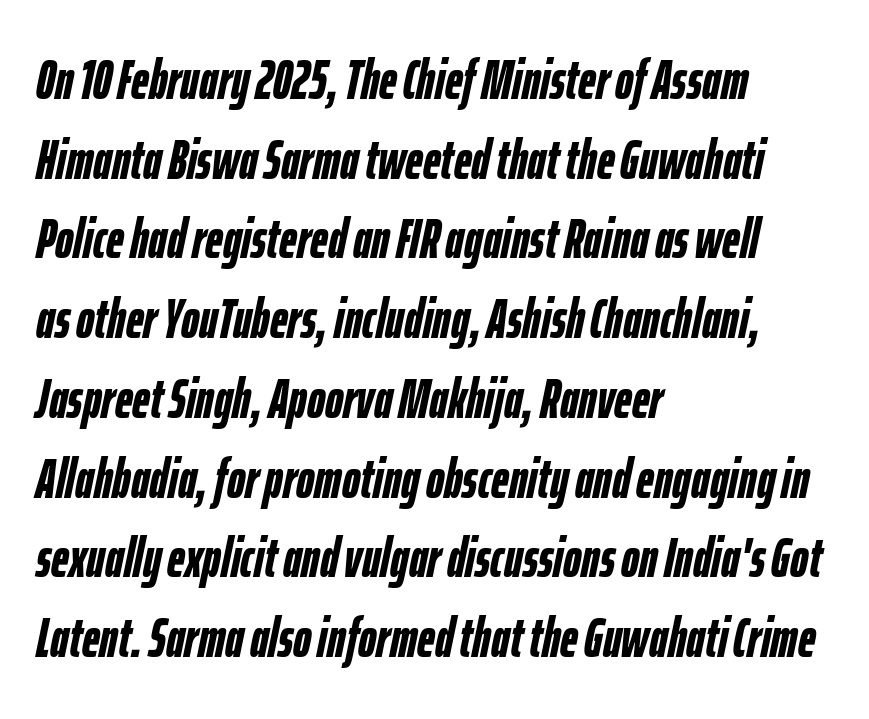
The image shows 55 px semibold, condensed type, italic (leaning right); set left-aligned, normal line spacing (1.45x), normal letter spacing, not underlined; low stroke contrast and a medium x-height.
